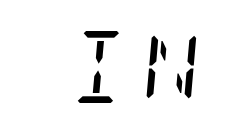
The typography opts for an oblique posture over an upright one. Caption: face not bold, strokes unweighted. The space beneath each line is pristine and unruled. Small tapered or slab feet sit at the stroke ends, so this counts as serif. The letters are spread apart with noticeably loose tracking.
